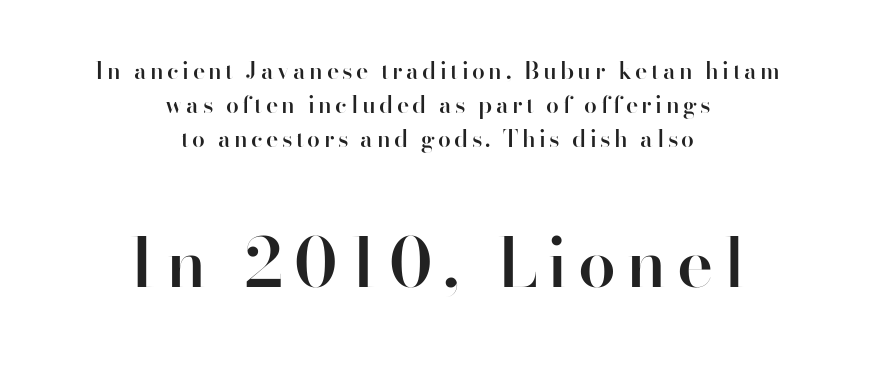
Evenly set lines give the paragraph a standard silhouette. When letters stand straight like this, we call the style roman or upright. The typesetter chose a symmetrical, centered arrangement here. The designer went with a sans here, leaving each stem footless. Beneath every word, the page is bare. Caption: semibold face, moderately heavy strokes.
